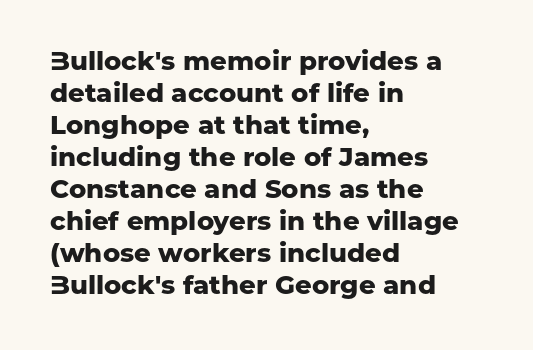
{"italic": "no", "bold": "yes", "underline": "no", "align": "left", "line_spacing_ratio": 1.23, "letter_spacing": "normal", "letter_spacing_em": 0.0, "glyph_px": 26}
